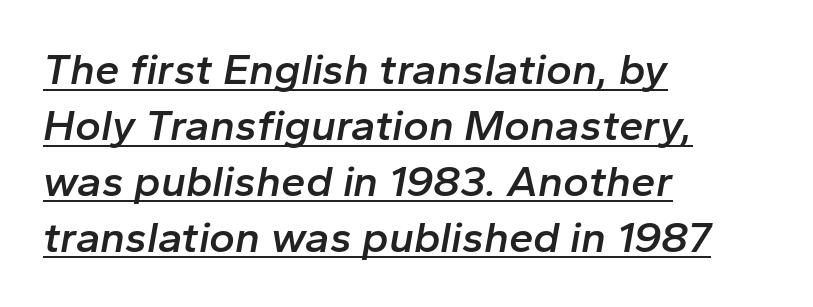
Q: Is the text bold? A: Semi-bold.
Q: Is the text italic (slanted)? A: Yes, it leans right by about 10 degrees.
Q: Is the text underlined? A: Yes.
Q: How is the paragraph aligned? A: Left-aligned.
Q: Is the spacing between letters normal or unusually wide? A: Normal.
Q: Is the spacing between lines tight, normal or loose? A: Normal.
Q: Width (condensed, normal, or wide)? A: Normal.
Q: Stroke contrast? A: Low.
Q: x-height? A: Medium.
Q: Monospaced? A: No.
